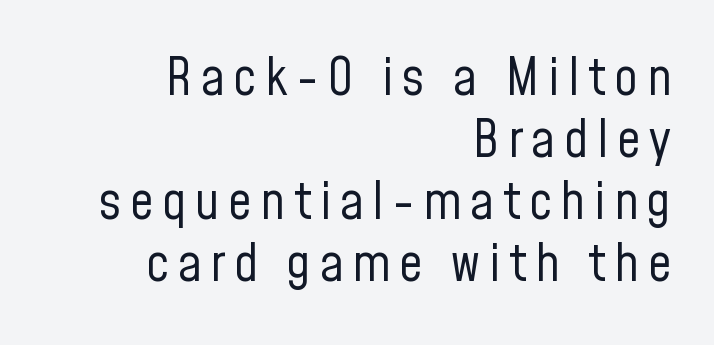
Examine the stroke ends and you'll find no serifs. Looks like regular typesetting: each glyph gets only the width it needs. Horizontal alignment here is rightward, an uncommon choice for prose. This reads as an unemphasized weight, regular at the heaviest.
